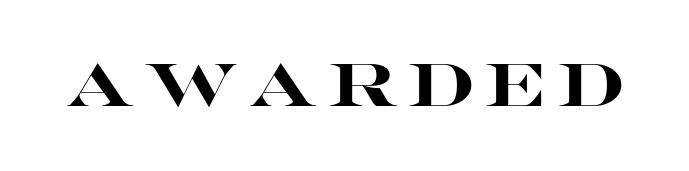
The image shows 60 px heavy, wide type, upright; set not underlined; high stroke contrast and a large x-height.
